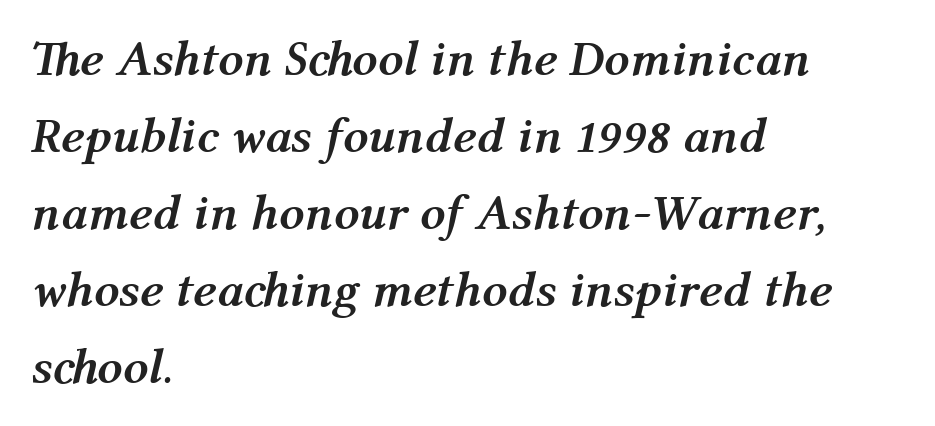
The rendering uses natural spacing where letterforms have individual widths. The block of text has a typical density, with ordinary space between rows. This rendering uses left alignment, leaving the right contour irregular. Look at the stroke-to-counter ratio: heavy, a bold. The space beneath each line is pristine and unruled.
